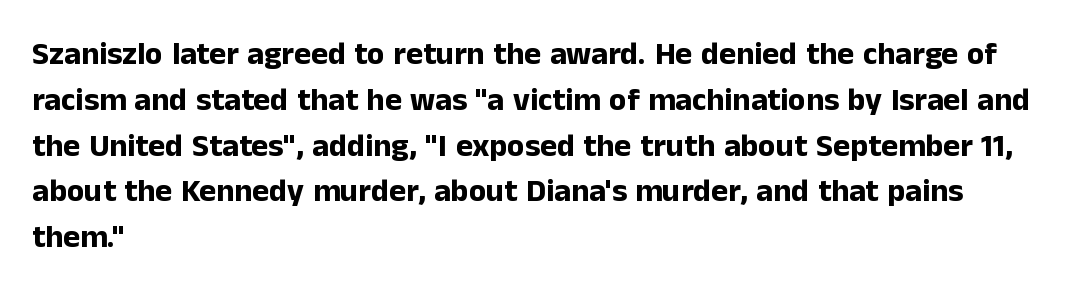
The image shows 32 px bold sans-serif type, upright; set left-aligned, normal line spacing (1.43x), normal letter spacing, not underlined; low stroke contrast and a medium x-height.
